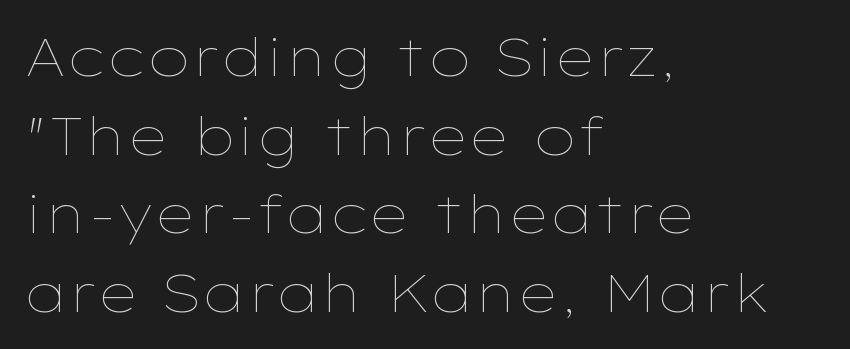
The image shows 52 px thin, wide type, upright; set left-aligned, normal line spacing (1.51x), normal letter spacing, not underlined; low stroke contrast and a medium x-height.
